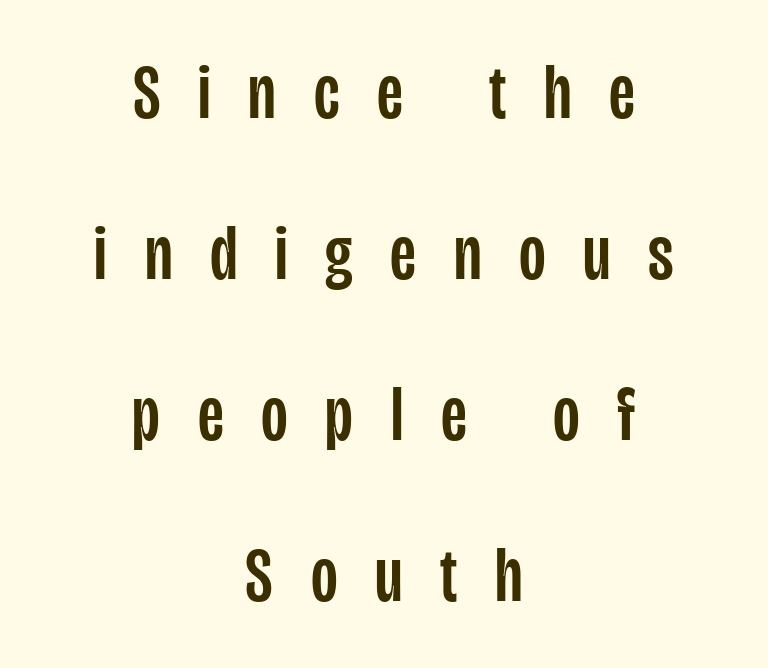
{"serif": "no", "italic": "no", "width": "condensed", "stroke_contrast": "low", "x_height": "large", "monospaced": "no", "underline": "no", "align": "center", "line_spacing": "loose", "line_spacing_ratio": 2.09, "letter_spacing": "wide", "letter_spacing_em": 0.49, "glyph_px": 77}
